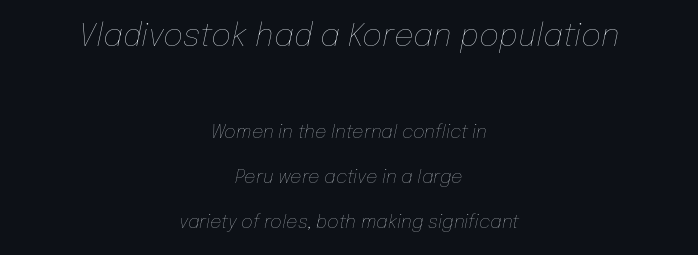
{"italic": "yes", "lean": "right", "slant_degrees": 12, "bold": "no", "weight": "thin", "width": "normal", "stroke_contrast": "low", "x_height": "medium", "monospaced": "no", "underline": "no", "align": "center", "line_spacing": "loose", "line_spacing_ratio": 2.5, "letter_spacing": "normal", "letter_spacing_em": 0.0, "larger_block": "first", "size_ratio": 1.72, "glyph_px": 31}
